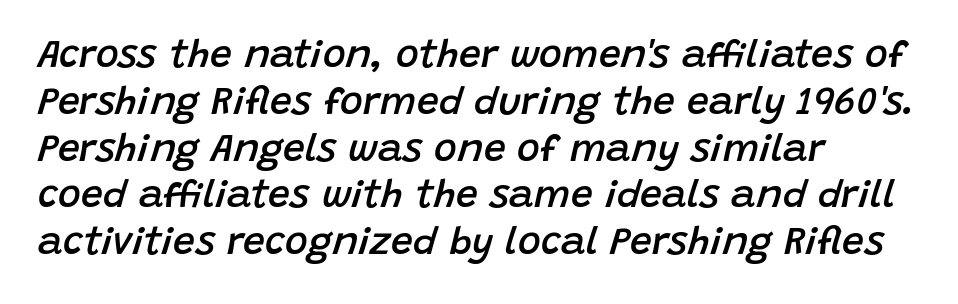
The image shows 39 px semibold type, italic (leaning right); set left-aligned, line spacing 1.2x, normal letter spacing, not underlined; low stroke contrast and a large x-height.
